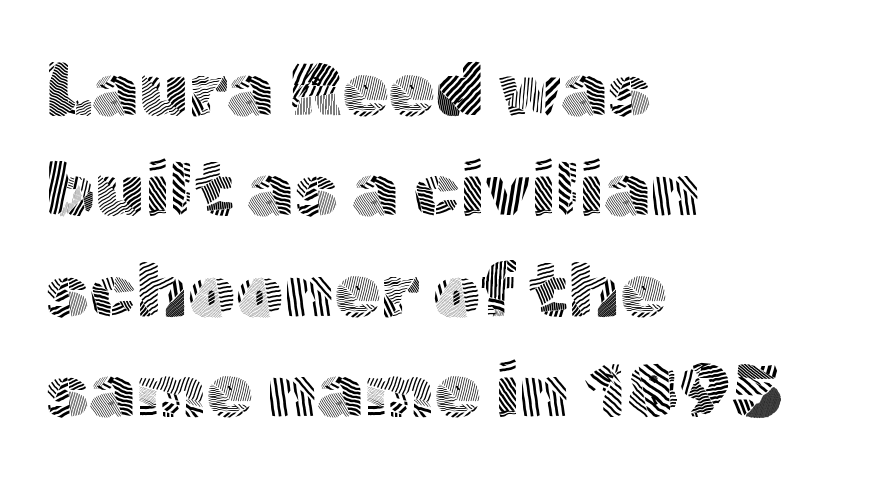
Classification — sans serif. On a weight scale, this lands at 450 or below. The lettering stays uniformly vertical, giving the passage a roman look. Descenders are the only things crossing below the line.
